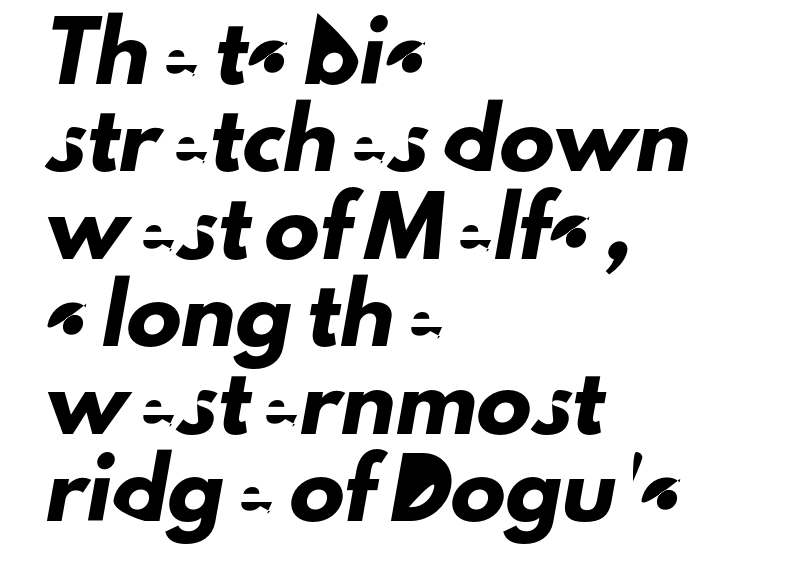
The image shows 55 px sans-serif type; set left-aligned, normal line spacing (1.59x), normal letter spacing, not underlined; low stroke contrast and a small x-height.
